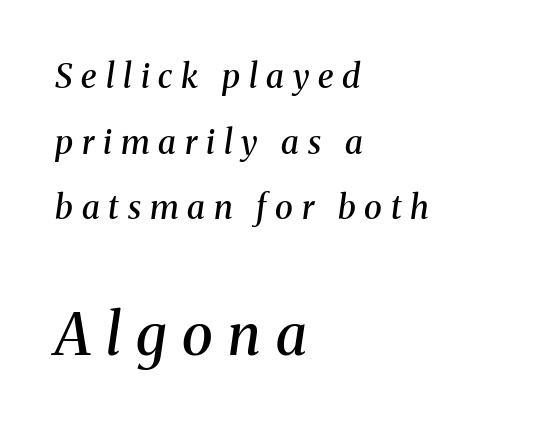
Short note: letters widely spaced. This is the in-between weight designers call semibold or demi. Layout note: lines flush left. Check the space under the baseline: it is left empty. In terms of letterform style, serifs are clearly present. Italic: yes, the glyphs are oblique.
